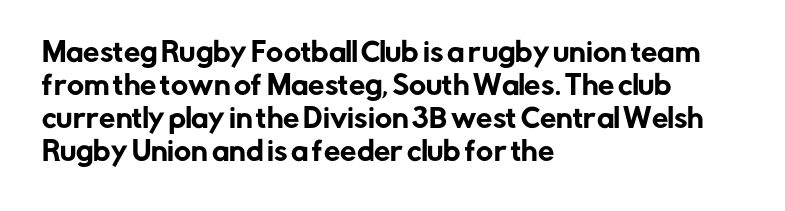
{"italic": "no", "underline": "no", "align": "left", "line_spacing": "normal", "line_spacing_ratio": 1.27, "letter_spacing": "normal", "letter_spacing_em": 0.0, "glyph_px": 26}
